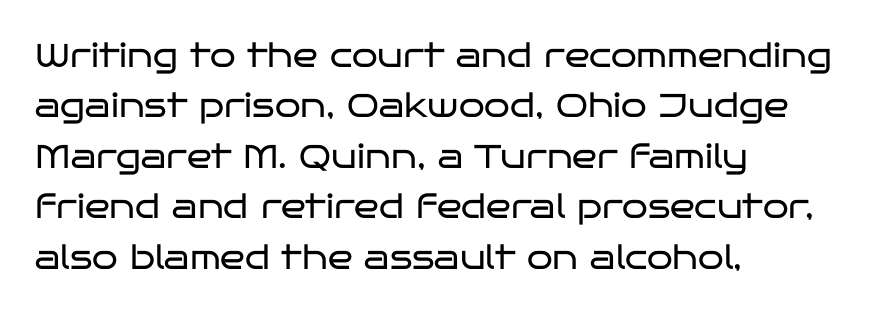
{"serif": "no", "italic": "no", "bold": "no", "weight": "regular", "width": "wide", "stroke_contrast": "low", "x_height": "large", "monospaced": "no", "underline": "no", "align": "left", "line_spacing": "normal", "line_spacing_ratio": 1.53, "letter_spacing": "normal", "letter_spacing_em": 0.0, "glyph_px": 33}
